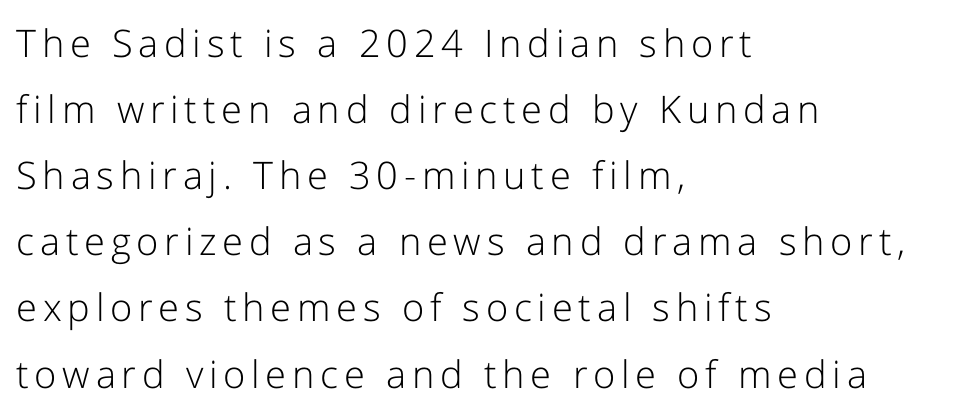
The image shows 38 px light sans-serif type, upright; set left-aligned, line spacing 1.74x, not underlined; low stroke contrast and a medium x-height.
